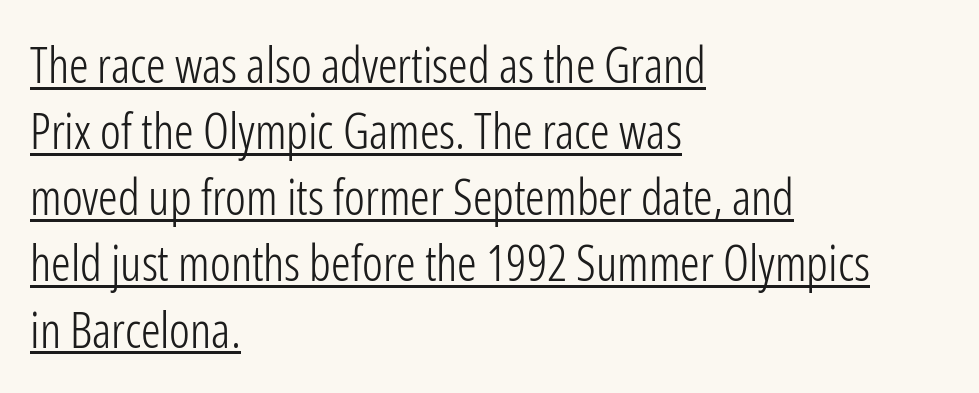
Alignment: flush left. What kind of face is this? One without serifs — a sans. Looks like someone drew a line under every word here. Looks like regular typesetting: each glyph gets only the width it needs. Horizontal bands of white between lines are of average thickness. Weight: not bold — regular or lighter.
